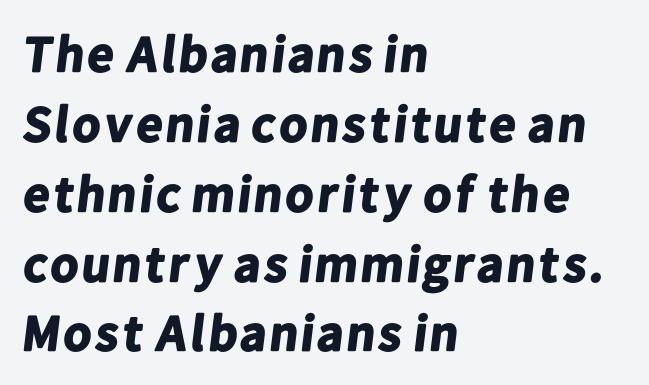
{"serif": "no", "bold": "yes", "weight": "bold", "width": "normal", "stroke_contrast": "low", "x_height": "medium", "monospaced": "no", "underline": "no", "align": "left", "line_spacing": "normal", "line_spacing_ratio": 1.37, "letter_spacing": "normal", "letter_spacing_em": 0.0, "glyph_px": 51}
